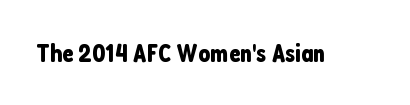
Is there any slant? The stems are plumb. Descenders are the only things crossing below the line. The line texture is even and compact thanks to regular tracking.
